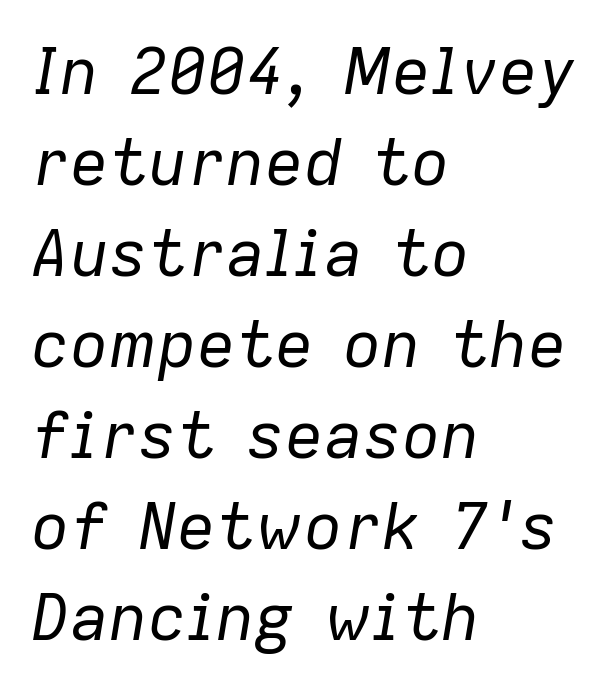
{"italic": "yes", "lean": "right", "slant_degrees": 9, "bold": "no", "weight": "regular", "width": "normal", "stroke_contrast": "low", "x_height": "medium", "monospaced": "no", "underline": "no", "align": "left", "line_spacing": "normal", "line_spacing_ratio": 1.4, "letter_spacing": "normal", "letter_spacing_em": 0.0, "glyph_px": 65}
